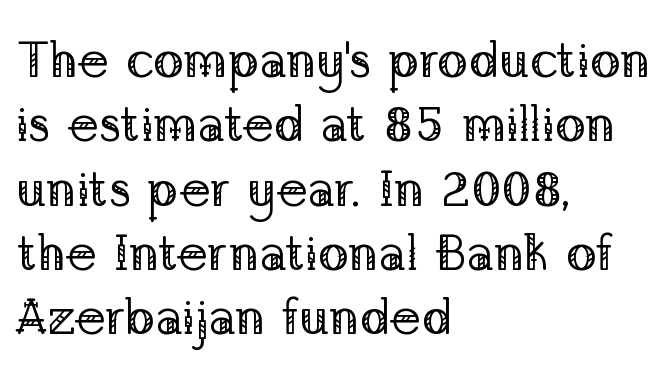
Q: Is the text bold? A: No.
Q: Is the text italic (slanted)? A: No, it is upright.
Q: Is the typeface a serif or a sans-serif typeface? A: Serif.
Q: Is the text underlined? A: No.
Q: How is the paragraph aligned? A: Left-aligned.
Q: Is the spacing between letters normal or unusually wide? A: Normal.
Q: Is the spacing between lines tight, normal or loose? A: Normal.
Q: Width (condensed, normal, or wide)? A: Normal.
Q: Stroke contrast? A: Low.
Q: x-height? A: Medium.
Q: Monospaced? A: No.
